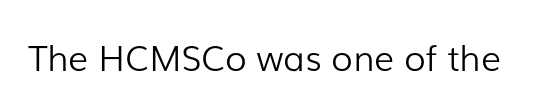
{"serif": "no", "italic": "no", "bold": "no", "weight": "light", "width": "normal", "stroke_contrast": "low", "x_height": "medium", "monospaced": "no", "underline": "no", "letter_spacing": "normal", "letter_spacing_em": 0.0, "glyph_px": 35}
